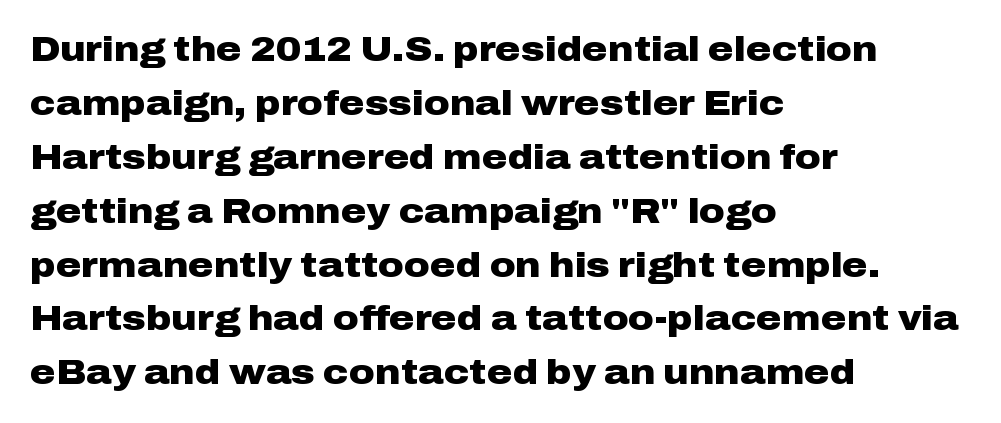
This rendering uses left alignment, leaving the right contour irregular. You can tell from the bare stems that sans-serif type was used. Think of a printed novel: that variable character pitch is what you see here. Compared with typical paragraphs, the rows here are spaced about the same. Unlike italic type, these characters show no tilt at all. I'd describe the lettering as bold — thick and assertive.
